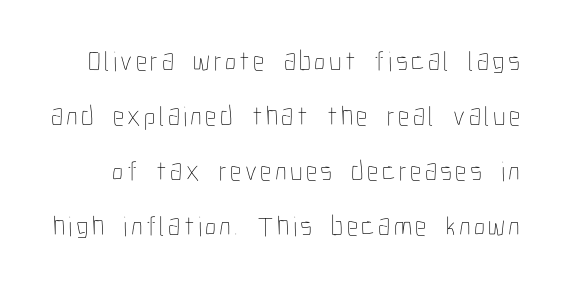
Words float on clear page, feet unadorned. Stroke mass is kept to a normal reading level or below. Posture: vertical. Each letter keeps its own natural width here, so spacing adapts to shape. Interline gaps are noticeably wide in this sample.
